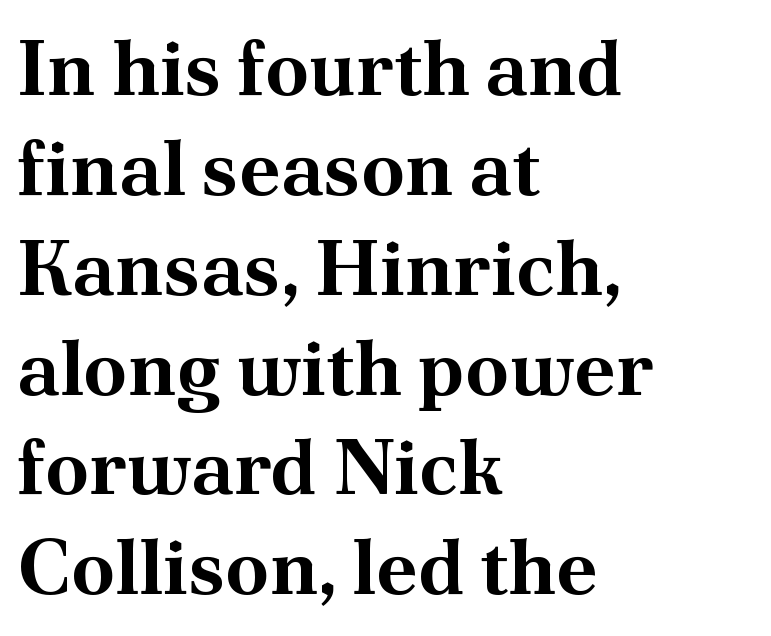
{"serif": "yes", "italic": "no", "bold": "yes", "weight": "bold", "width": "normal", "stroke_contrast": "medium", "x_height": "small", "monospaced": "no", "underline": "no", "align": "left", "line_spacing": "normal", "line_spacing_ratio": 1.28, "letter_spacing": "normal", "letter_spacing_em": 0.0, "glyph_px": 78}
